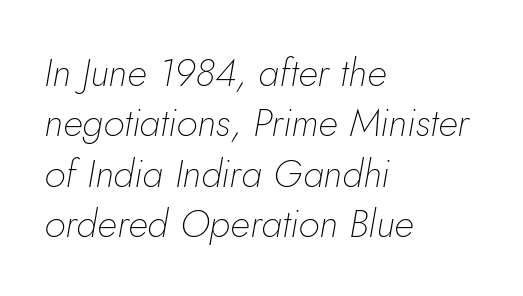
The passage shown has conventional tracking throughout. Descenders are the only things crossing below the line. The rendering uses natural spacing where letterforms have individual widths. Line spacing here is normal. The glyphs look as if they've been sheared to an angle. Alignment: flush left.
